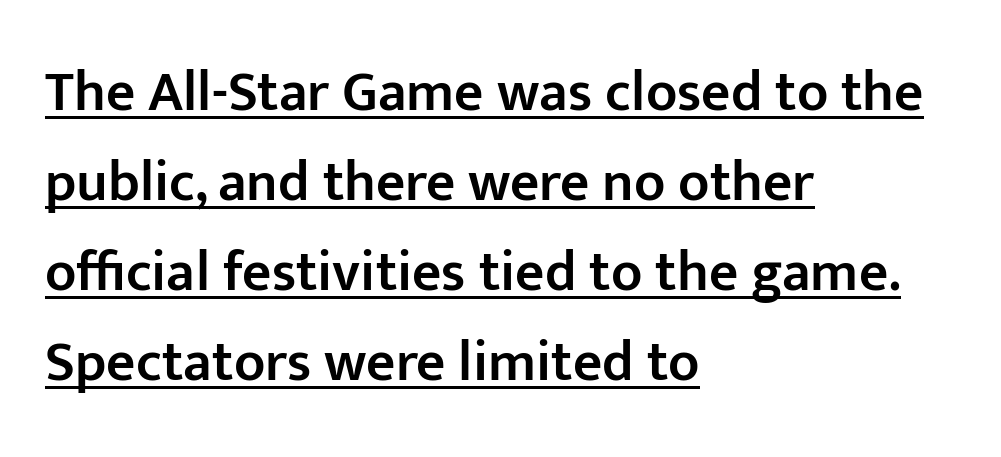
Q: Is the text bold? A: Semi-bold.
Q: Is the text italic (slanted)? A: No, it is upright.
Q: Is the typeface a serif or a sans-serif typeface? A: Sans-serif.
Q: Is the text underlined? A: Yes.
Q: How is the paragraph aligned? A: Left-aligned.
Q: Is the spacing between letters normal or unusually wide? A: Normal.
Q: Is the spacing between lines tight, normal or loose? A: Normal.
Q: Width (condensed, normal, or wide)? A: Normal.
Q: Stroke contrast? A: Low.
Q: x-height? A: Medium.
Q: Monospaced? A: No.
